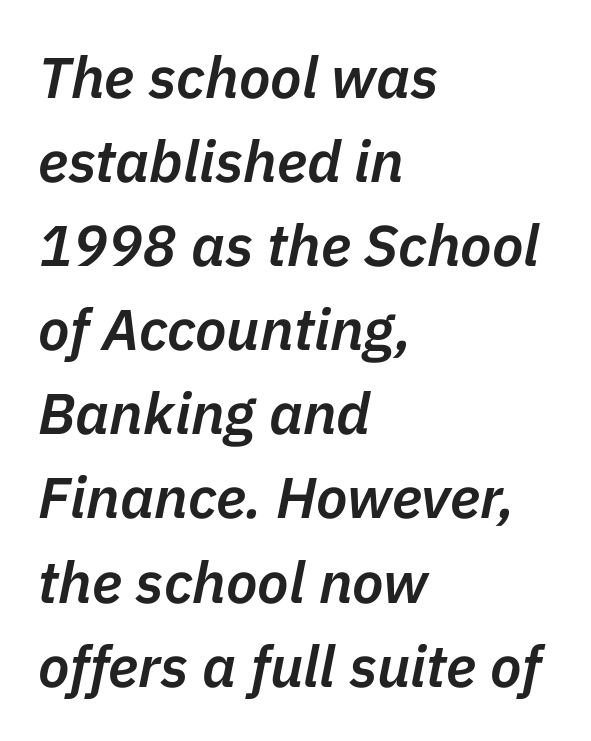
Is this a fixed-width face? No — the glyphs have proportional, varying widths. This is the in-between weight designers call semibold or demi. Summary of vertical rhythm: regular, with standard interline spacing. The whole block is typeset with a tilt. Underlining? Definitely not there.
